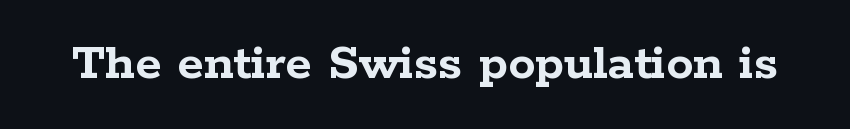
Q: Is the text bold? A: Yes.
Q: Is the text italic (slanted)? A: No, it is upright.
Q: Is the typeface a serif or a sans-serif typeface? A: Serif.
Q: Is the text underlined? A: No.
Q: Is the spacing between letters normal or unusually wide? A: Normal.
Q: Width (condensed, normal, or wide)? A: Wide.
Q: Stroke contrast? A: Low.
Q: x-height? A: Medium.
Q: Monospaced? A: No.
